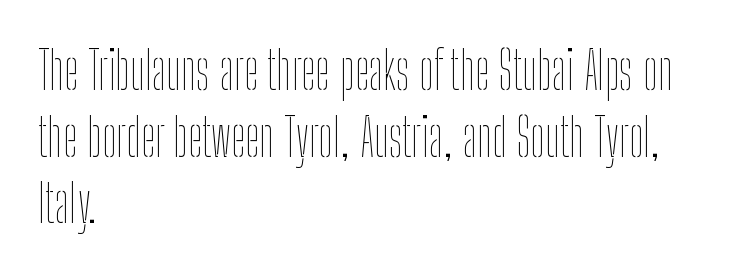
{"italic": "no", "bold": "no", "weight": "thin", "width": "condensed", "stroke_contrast": "low", "x_height": "medium", "monospaced": "no", "underline": "no", "align": "left", "line_spacing": "normal", "line_spacing_ratio": 1.28, "letter_spacing": "normal", "letter_spacing_em": 0.0, "glyph_px": 52}
